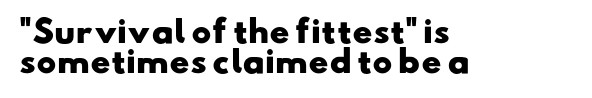
Honestly, there is no underline to notice here at all. A student would call this left alignment; a typographer would say flush left, rag right. The characters display no serif detailing; their extremities are plain. Here the designer chose a conventional face with non-uniform glyph widths. Characters follow at the spacing the type designer built in. Interline gaps are noticeably narrow in this sample.
